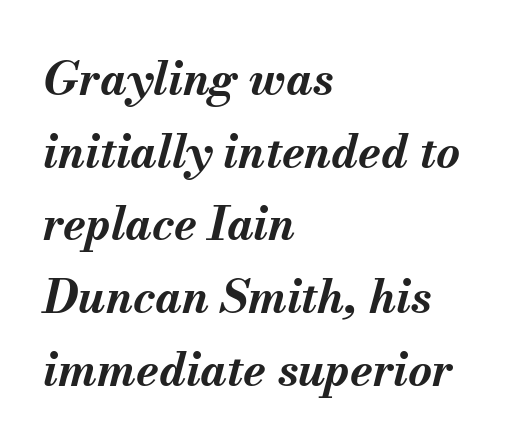
Q: Is the text bold? A: Yes.
Q: Is the text italic (slanted)? A: Yes, it leans right by about 13 degrees.
Q: Is the text underlined? A: No.
Q: How is the paragraph aligned? A: Left-aligned.
Q: Is the spacing between letters normal or unusually wide? A: Normal.
Q: Is the spacing between lines tight, normal or loose? A: Normal.
Q: Width (condensed, normal, or wide)? A: Normal.
Q: Stroke contrast? A: Medium.
Q: x-height? A: Small.
Q: Monospaced? A: No.
